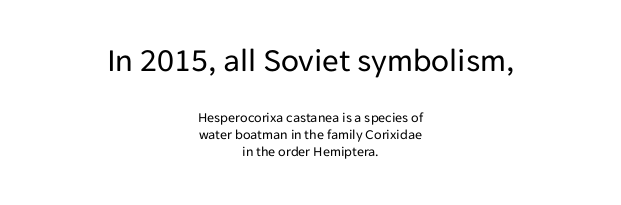
Q: Is the text bold? A: No.
Q: Is the text italic (slanted)? A: No, it is upright.
Q: Is the typeface a serif or a sans-serif typeface? A: Sans-serif.
Q: Is the text underlined? A: No.
Q: How is the paragraph aligned? A: Centered.
Q: Is the spacing between letters normal or unusually wide? A: Normal.
Q: Which block of text is set in a larger size, the first (top) or the second (bottom)? A: The first (top) one.
Q: Width (condensed, normal, or wide)? A: Normal.
Q: Stroke contrast? A: Low.
Q: x-height? A: Medium.
Q: Monospaced? A: No.
